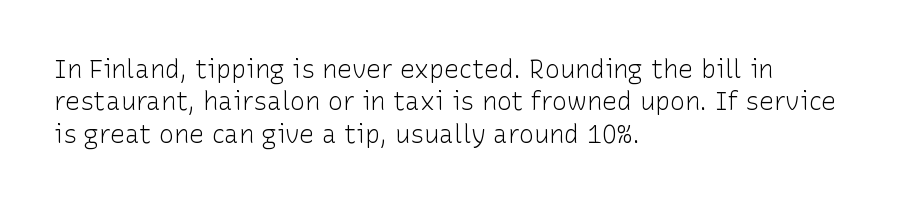
Q: Is the text bold? A: No.
Q: Is the text italic (slanted)? A: No, it is upright.
Q: Is the text underlined? A: No.
Q: How is the paragraph aligned? A: Left-aligned.
Q: Is the spacing between letters normal or unusually wide? A: Normal.
Q: Is the spacing between lines tight, normal or loose? A: Normal.
